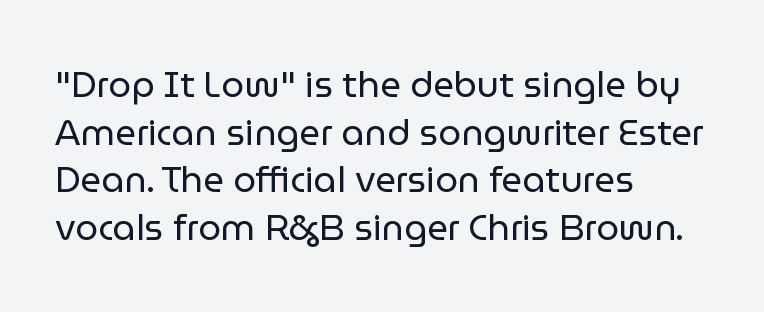
{"serif": "no", "italic": "no", "bold": "no", "weight": "regular", "width": "normal", "stroke_contrast": "low", "x_height": "medium", "monospaced": "no", "underline": "no", "align": "left", "line_spacing": "normal", "line_spacing_ratio": 1.32, "letter_spacing": "normal", "letter_spacing_em": 0.0, "glyph_px": 36}
